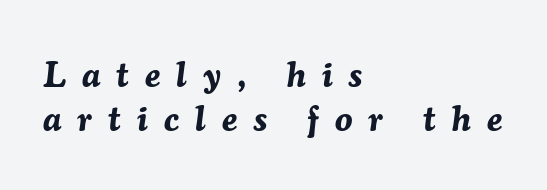
The type is letterspaced generously, with wide tracking. Every row of glyphs begins at an identical x-position on the left. The passage shown is emphatically bold. The letters advance in unequal steps, a hallmark of proportional type. The rows are spaced the way most documents space them. In terms of posture, this sample is oblique.
